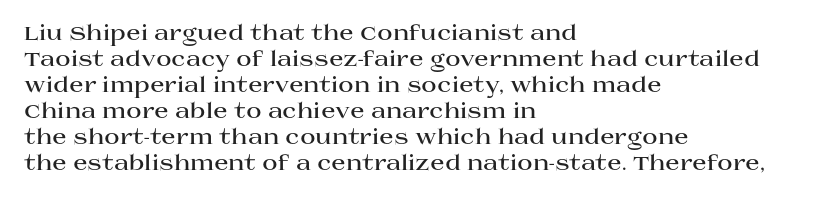
The image shows 21 px bold type, upright; set left-aligned, line spacing 1.24x, normal letter spacing, not underlined.
